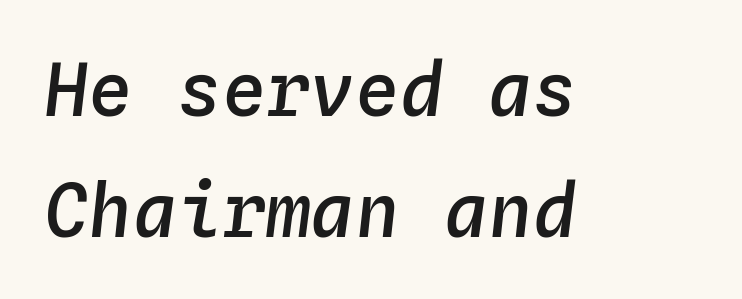
Q: Is the text bold? A: Semi-bold.
Q: Is the text italic (slanted)? A: Yes, it leans right by about 4 degrees.
Q: Is the text underlined? A: No.
Q: How is the paragraph aligned? A: Left-aligned.
Q: Is the spacing between letters normal or unusually wide? A: Normal.
Q: Is the spacing between lines tight, normal or loose? A: Normal.
Q: Width (condensed, normal, or wide)? A: Normal.
Q: Stroke contrast? A: Low.
Q: x-height? A: Medium.
Q: Monospaced? A: Yes.
